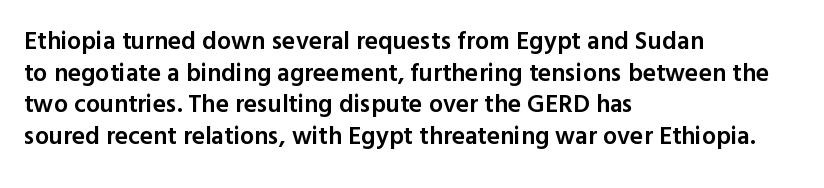
{"italic": "no", "bold": "semi", "underline": "no", "align": "left", "line_spacing": "normal", "line_spacing_ratio": 1.27, "letter_spacing": "normal", "letter_spacing_em": 0.0, "glyph_px": 25}
